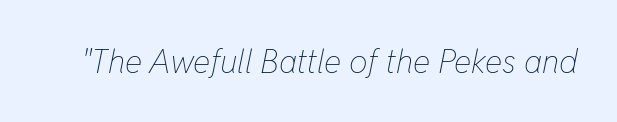
{"italic": "yes", "lean": "right", "slant_degrees": 11, "bold": "no", "weight": "thin", "width": "condensed", "stroke_contrast": "low", "x_height": "medium", "monospaced": "no", "underline": "no", "letter_spacing": "normal", "letter_spacing_em": 0.0, "glyph_px": 33}
